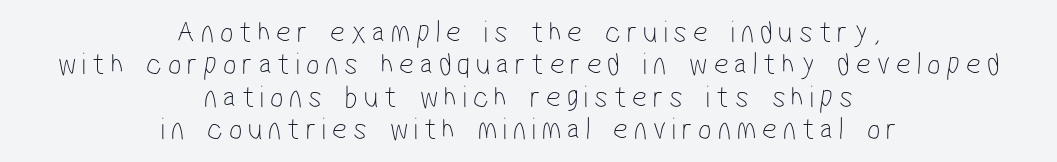
The image shows 32 px thin, condensed sans-serif type; set centered, tight line spacing (1.01x), not underlined; low stroke contrast and a medium x-height.
